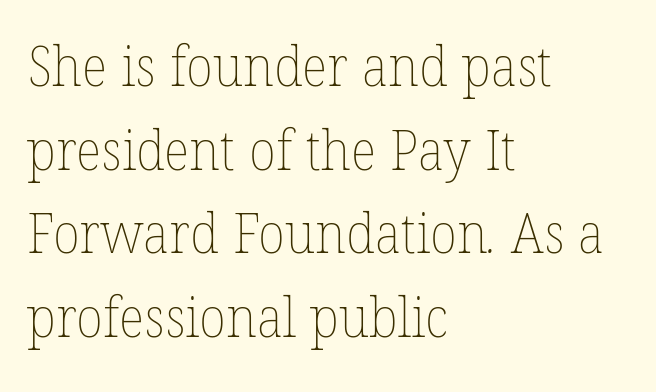
The image shows 55 px thin type; set left-aligned, normal line spacing (1.52x), normal letter spacing, not underlined; low stroke contrast and a medium x-height.
